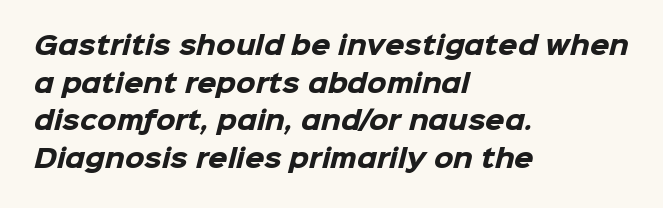
Q: Is the text bold? A: Yes.
Q: Is the text underlined? A: No.
Q: How is the paragraph aligned? A: Left-aligned.
Q: Is the spacing between letters normal or unusually wide? A: Normal.
Q: Is the spacing between lines tight, normal or loose? A: Normal.
